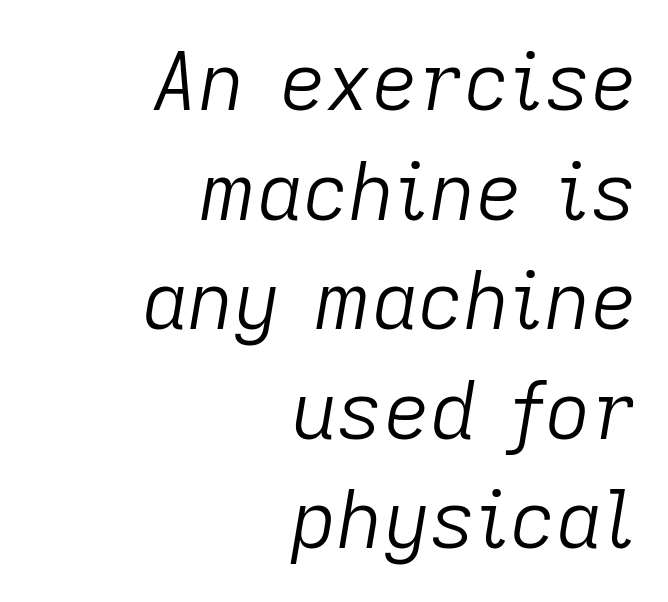
The image shows 80 px light type, italic (leaning right); set right-aligned, normal line spacing (1.37x), normal letter spacing, not underlined; low stroke contrast and a medium x-height.
